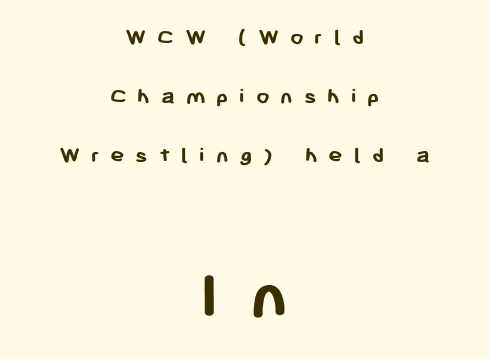
Q: Is the text bold? A: Yes.
Q: Is the text italic (slanted)? A: No, it is upright.
Q: Is the typeface a serif or a sans-serif typeface? A: Sans-serif.
Q: Is the text underlined? A: No.
Q: How is the paragraph aligned? A: Centered.
Q: Is the spacing between letters normal or unusually wide? A: Unusually wide.
Q: Is the spacing between lines tight, normal or loose? A: Loose.
Q: Which block of text is set in a larger size, the first (top) or the second (bottom)? A: The second (bottom) one.
Q: Width (condensed, normal, or wide)? A: Normal.
Q: Stroke contrast? A: Low.
Q: x-height? A: Medium.
Q: Monospaced? A: No.
